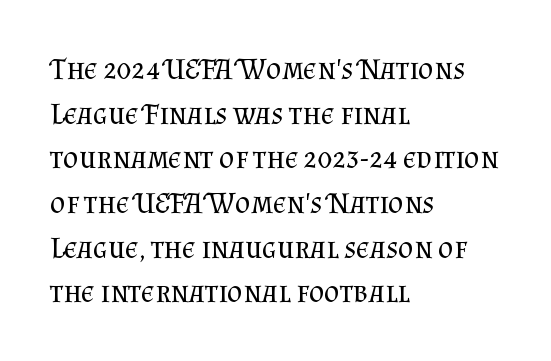
{"serif": "yes", "italic": "no", "bold": "no", "weight": "regular", "width": "normal", "stroke_contrast": "medium", "x_height": "small", "monospaced": "no", "underline": "no", "align": "left", "line_spacing": "normal", "line_spacing_ratio": 1.49, "letter_spacing": "normal", "letter_spacing_em": 0.0, "glyph_px": 30}
